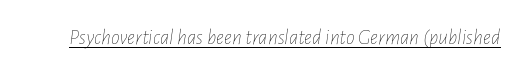
The image shows 22 px text type, italic (leaning right); set normal letter spacing, underlined.
